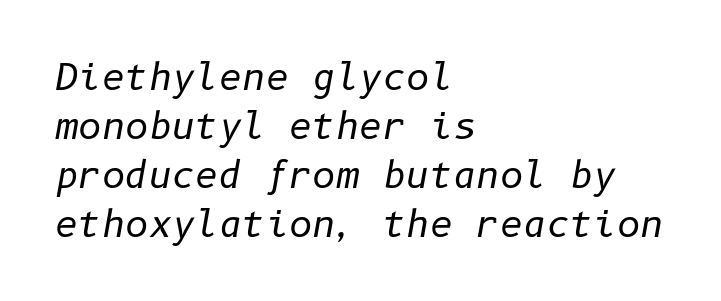
{"italic": "yes", "lean": "right", "slant_degrees": 10, "bold": "no", "weight": "regular", "width": "normal", "stroke_contrast": "low", "x_height": "medium", "underline": "no", "align": "left", "line_spacing": "normal", "line_spacing_ratio": 1.36, "letter_spacing": "normal", "letter_spacing_em": 0.0, "glyph_px": 36}
